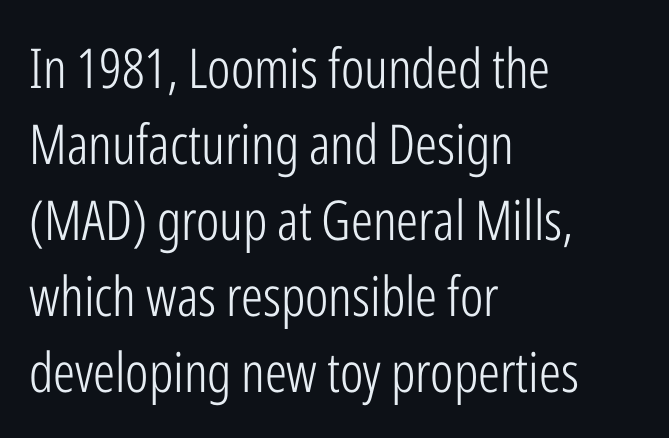
Q: Is the text bold? A: No.
Q: Is the text italic (slanted)? A: No, it is upright.
Q: Is the typeface a serif or a sans-serif typeface? A: Sans-serif.
Q: Is the text underlined? A: No.
Q: How is the paragraph aligned? A: Left-aligned.
Q: Is the spacing between letters normal or unusually wide? A: Normal.
Q: Is the spacing between lines tight, normal or loose? A: Normal.
Q: Width (condensed, normal, or wide)? A: Condensed.
Q: Stroke contrast? A: Low.
Q: x-height? A: Medium.
Q: Monospaced? A: No.
